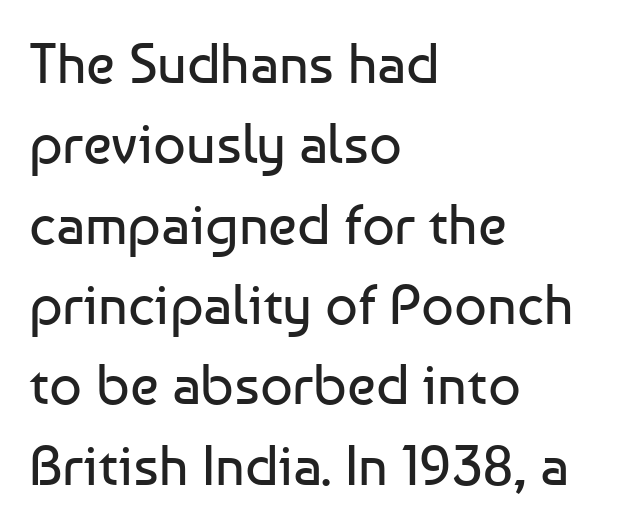
The image shows 57 px regular-weight sans-serif type, upright; set left-aligned, normal line spacing (1.41x), normal letter spacing, not underlined; low stroke contrast and a medium x-height.
